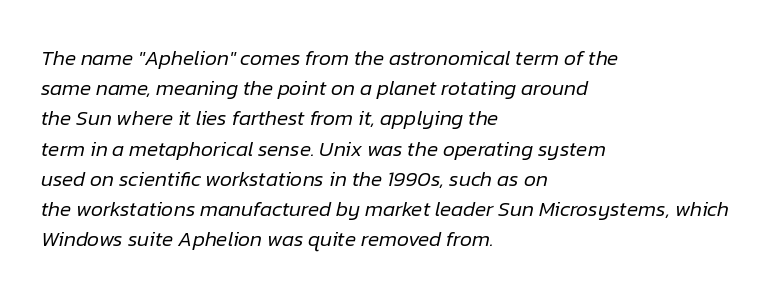
Q: Is the text bold? A: No.
Q: Is the text italic (slanted)? A: Yes, it leans right by about 12 degrees.
Q: Is the text underlined? A: No.
Q: How is the paragraph aligned? A: Left-aligned.
Q: Is the spacing between letters normal or unusually wide? A: Normal.
Q: Is the spacing between lines tight, normal or loose? A: Normal.
